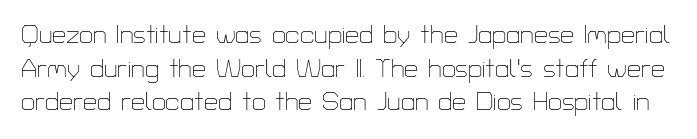
Honestly, there is no underline to notice here at all. These lines were composed using upright roman letters. Rows of type keep a routine distance in the vertical direction. No letter is thick-stroked: the sample isn't bold. You could call the tracking neutral — neither tight nor loose.
